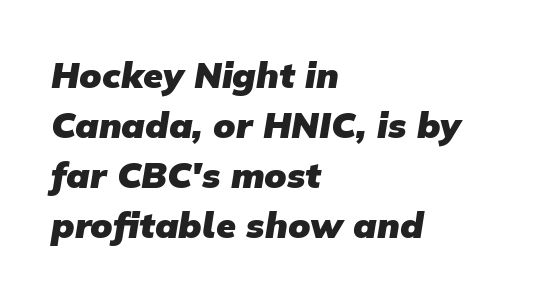
Do the characters align in a grid? No, the font is proportional. The typeface chosen for these lines omits serifs. Look at the stroke-to-counter ratio: heavy, a bold. Compared with typical paragraphs, the rows here are spaced about the same. The strip under each line holds only bare page. This sample uses plain, unmodified letter spacing.
